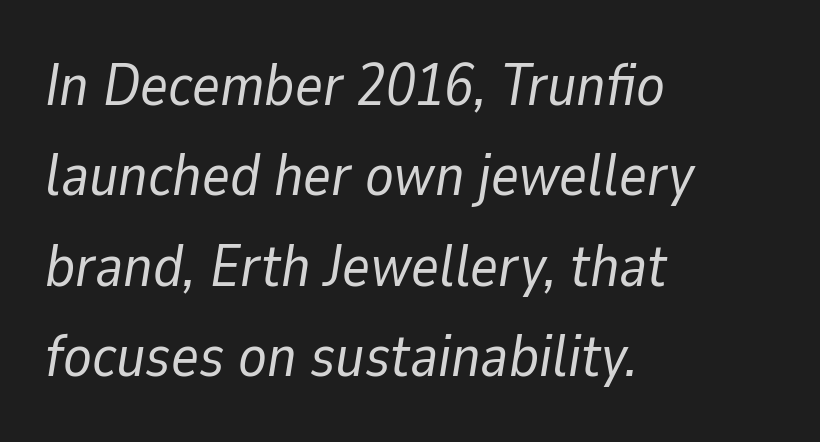
Q: Is the text bold? A: No.
Q: Is the text italic (slanted)? A: Yes, it leans right by about 9 degrees.
Q: Is the text underlined? A: No.
Q: How is the paragraph aligned? A: Left-aligned.
Q: Is the spacing between letters normal or unusually wide? A: Normal.
Q: Is the spacing between lines tight, normal or loose? A: Normal.
Q: Width (condensed, normal, or wide)? A: Normal.
Q: Stroke contrast? A: Low.
Q: x-height? A: Medium.
Q: Monospaced? A: No.
